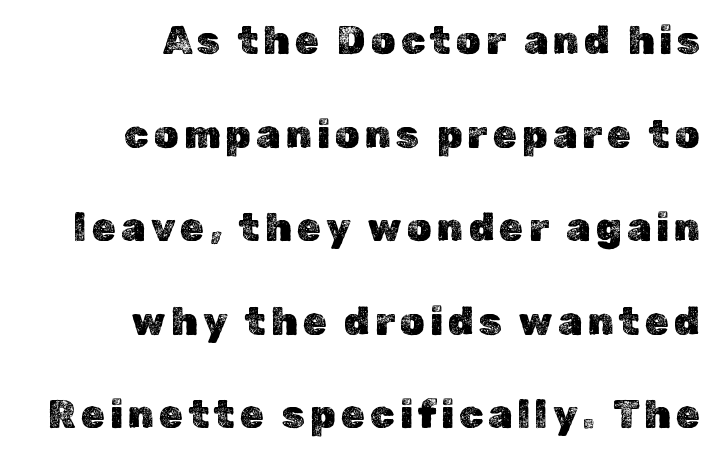
Horizontally, the lines are justified to the trailing edge only. Unmarked baselines from the first word to the last. These lines are rendered in a variable-pitch font. Notice the wide empty band between every row — that's loose leading. Characters remain perfectly vertical along every line.
